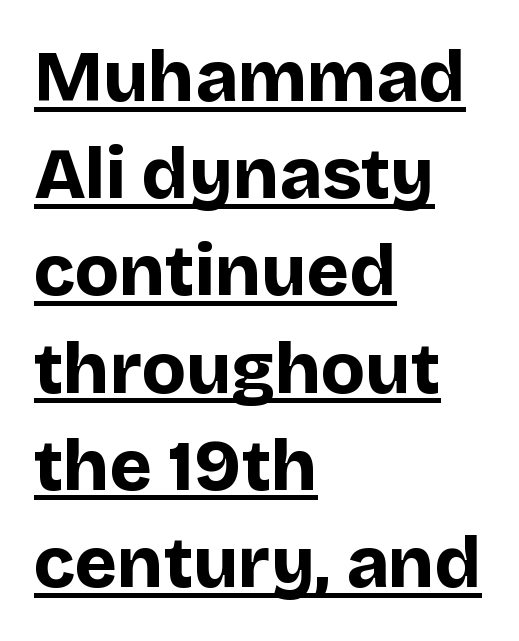
Q: Is the text bold? A: Yes.
Q: Is the text italic (slanted)? A: No, it is upright.
Q: Is the typeface a serif or a sans-serif typeface? A: Sans-serif.
Q: Is the text underlined? A: Yes.
Q: How is the paragraph aligned? A: Left-aligned.
Q: Is the spacing between letters normal or unusually wide? A: Normal.
Q: Is the spacing between lines tight, normal or loose? A: Normal.
Q: Width (condensed, normal, or wide)? A: Normal.
Q: Stroke contrast? A: Low.
Q: x-height? A: Large.
Q: Monospaced? A: No.
